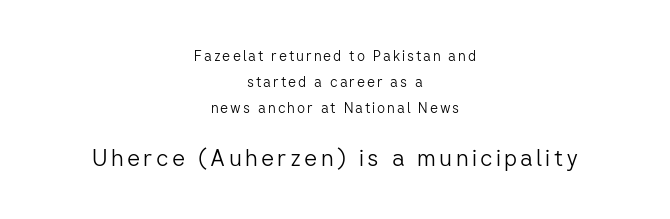
{"italic": "no", "bold": "no", "underline": "no", "align": "center", "line_spacing_ratio": 1.85, "larger_block": "second", "size_ratio": 1.64, "glyph_px": 23}
